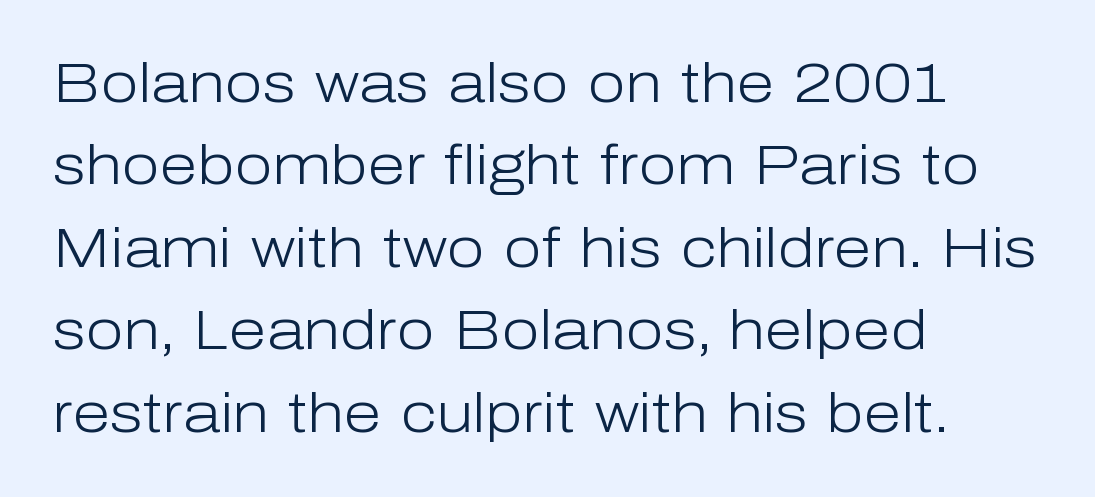
The image shows 55 px light sans-serif type, upright; set left-aligned, normal line spacing (1.5x), normal letter spacing, not underlined; low stroke contrast and a medium x-height.
